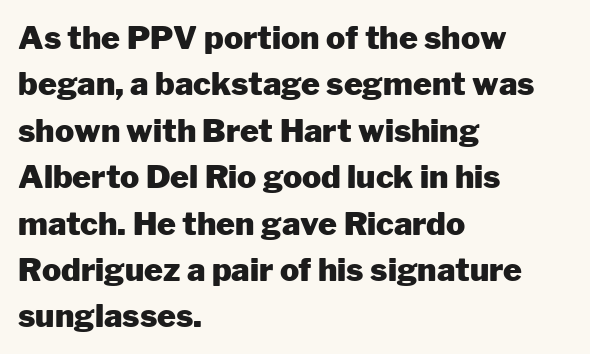
{"serif": "no", "italic": "no", "bold": "yes", "weight": "heavy", "width": "normal", "stroke_contrast": "low", "x_height": "medium", "monospaced": "no", "underline": "no", "align": "left", "line_spacing": "normal", "line_spacing_ratio": 1.45, "letter_spacing": "normal", "letter_spacing_em": 0.0, "glyph_px": 32}
